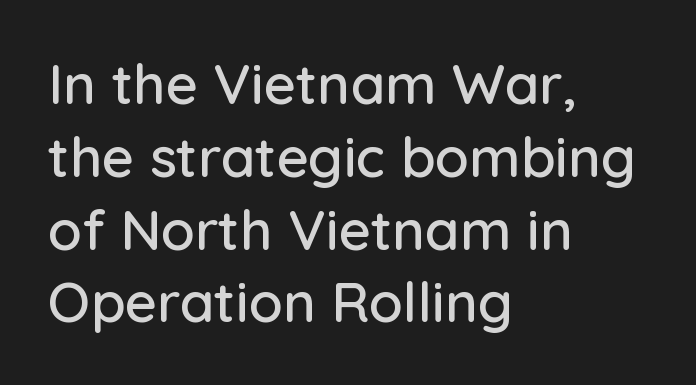
{"serif": "no", "italic": "no", "width": "normal", "stroke_contrast": "low", "x_height": "medium", "monospaced": "no", "underline": "no", "align": "left", "line_spacing": "normal", "line_spacing_ratio": 1.3, "letter_spacing": "normal", "letter_spacing_em": 0.0, "glyph_px": 56}
